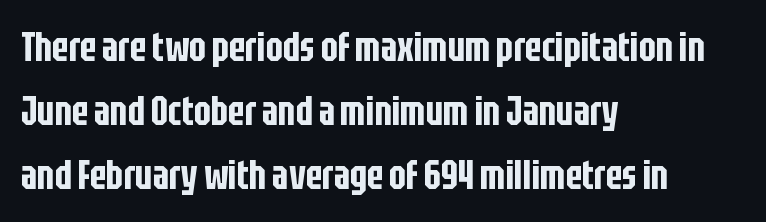
Unmarked baselines from the first word to the last. Which margin do the lines hug? The left one — the right edge is uneven. To sum up the face: it is a sans, with no serifs. A roman cut, with each character standing at attention. What stands out about the letter spacing? Nothing — it is the standard amount.
